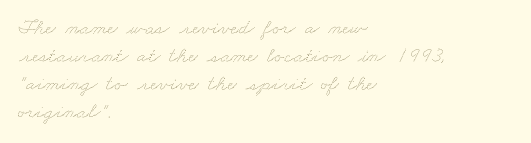
The image shows 22 px text type; set left-aligned, normal line spacing (1.27x), normal letter spacing, not underlined.
